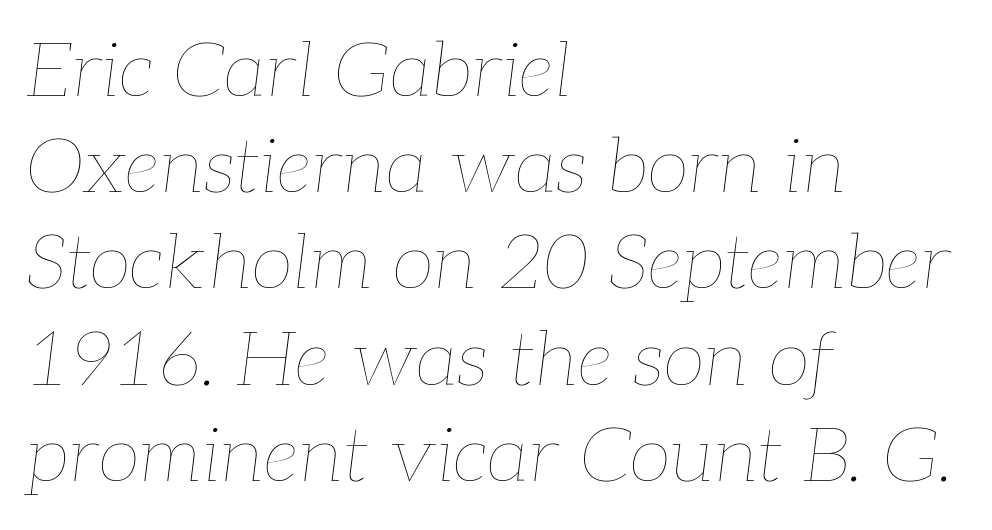
Rendered with sloped, italic letterforms. These lines are rendered in a variable-pitch font. Quick note: underline off. This rendering leaves character spacing at its baseline value. This reads as an unemphasized weight, regular at the heaviest. The space between consecutive lines is moderate.
